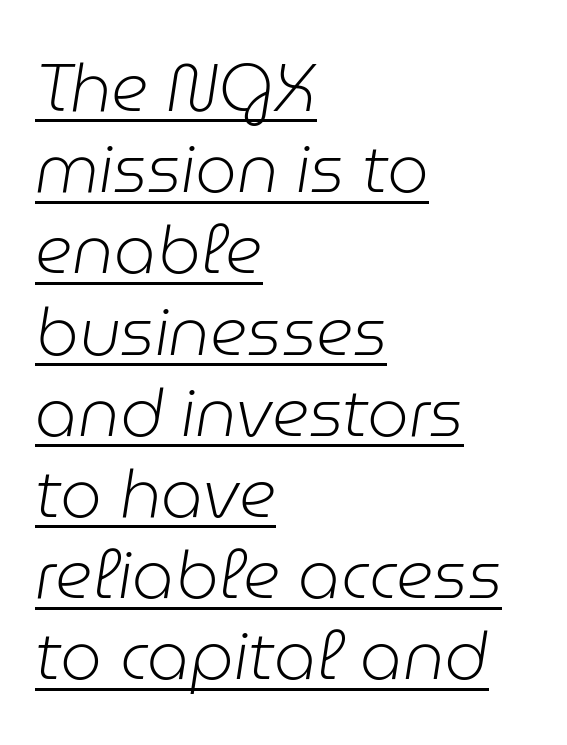
{"italic": "yes", "lean": "right", "slant_degrees": 9, "bold": "no", "weight": "light", "width": "normal", "stroke_contrast": "low", "x_height": "medium", "monospaced": "no", "underline": "yes", "align": "left", "line_spacing_ratio": 1.23, "letter_spacing": "normal", "letter_spacing_em": 0.0, "glyph_px": 66}
